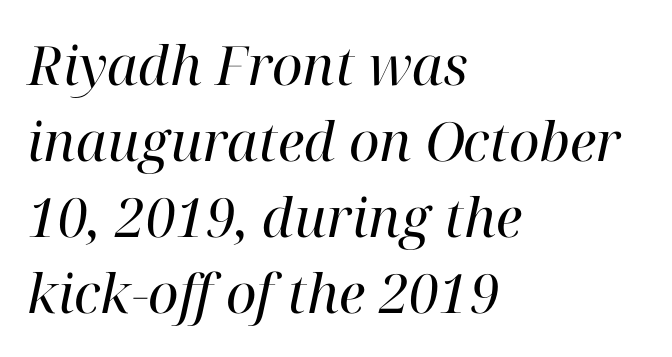
The image shows 54 px regular-weight serif type, italic (leaning right); set left-aligned, normal line spacing (1.41x), normal letter spacing, not underlined; high stroke contrast and a medium x-height.
